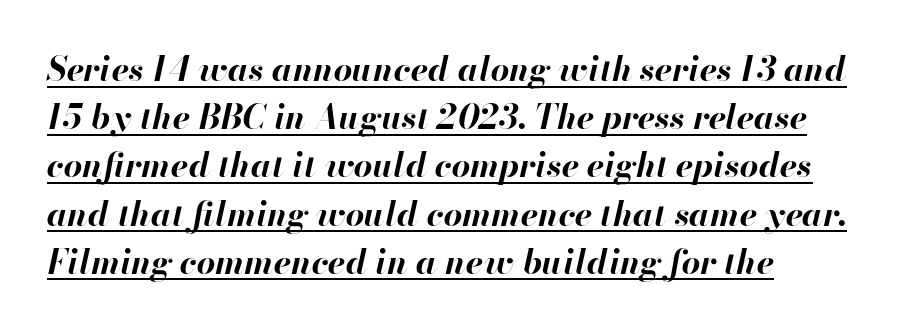
{"italic": "yes", "lean": "right", "slant_degrees": 13, "bold": "yes", "weight": "bold", "width": "normal", "stroke_contrast": "high", "x_height": "small", "monospaced": "no", "underline": "yes", "line_spacing": "normal", "line_spacing_ratio": 1.46, "letter_spacing": "normal", "letter_spacing_em": 0.0, "glyph_px": 33}
